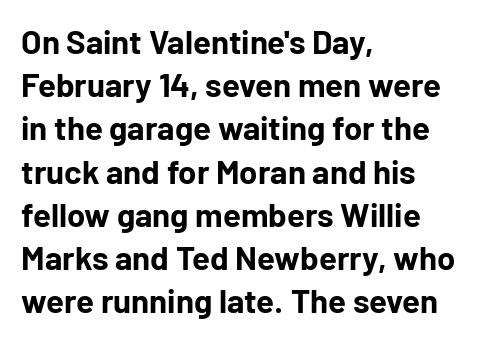
{"serif": "no", "italic": "no", "bold": "yes", "weight": "bold", "width": "normal", "stroke_contrast": "low", "x_height": "medium", "monospaced": "no", "underline": "no", "align": "left", "line_spacing": "normal", "line_spacing_ratio": 1.31, "letter_spacing": "normal", "letter_spacing_em": 0.0, "glyph_px": 33}
